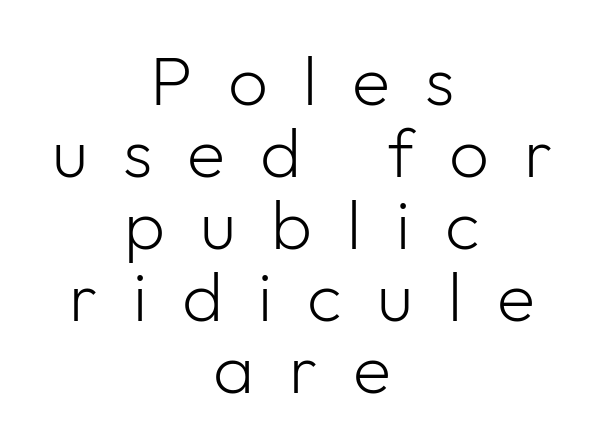
Q: Is the text bold? A: No.
Q: Is the text italic (slanted)? A: No, it is upright.
Q: Is the typeface a serif or a sans-serif typeface? A: Sans-serif.
Q: Is the text underlined? A: No.
Q: How is the paragraph aligned? A: Centered.
Q: Is the spacing between letters normal or unusually wide? A: Unusually wide.
Q: Is the spacing between lines tight, normal or loose? A: Tight.
Q: Width (condensed, normal, or wide)? A: Normal.
Q: Stroke contrast? A: Low.
Q: x-height? A: Medium.
Q: Monospaced? A: No.
